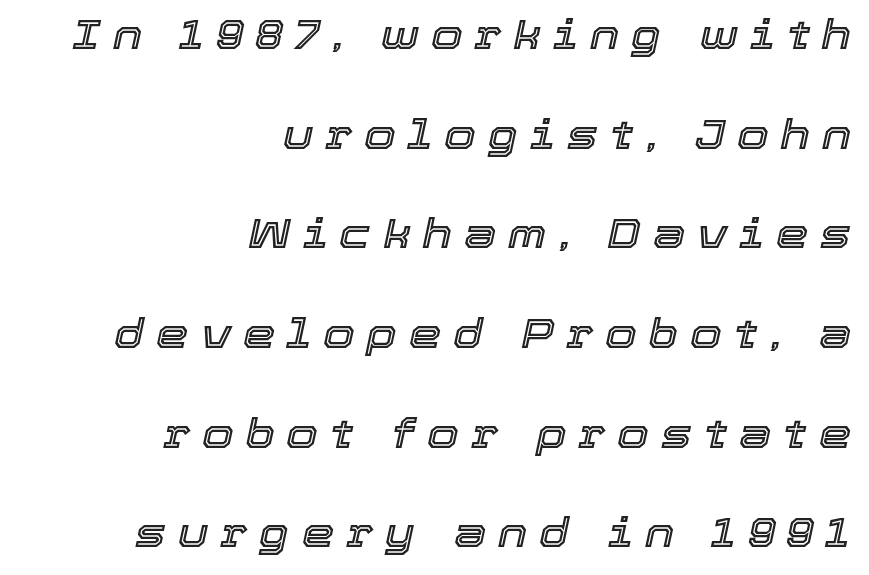
The image shows 41 px text type, italic (leaning right); set right-aligned, loose line spacing (2.43x), unusually wide letter spacing (+0.29 em), not underlined; a medium x-height.
